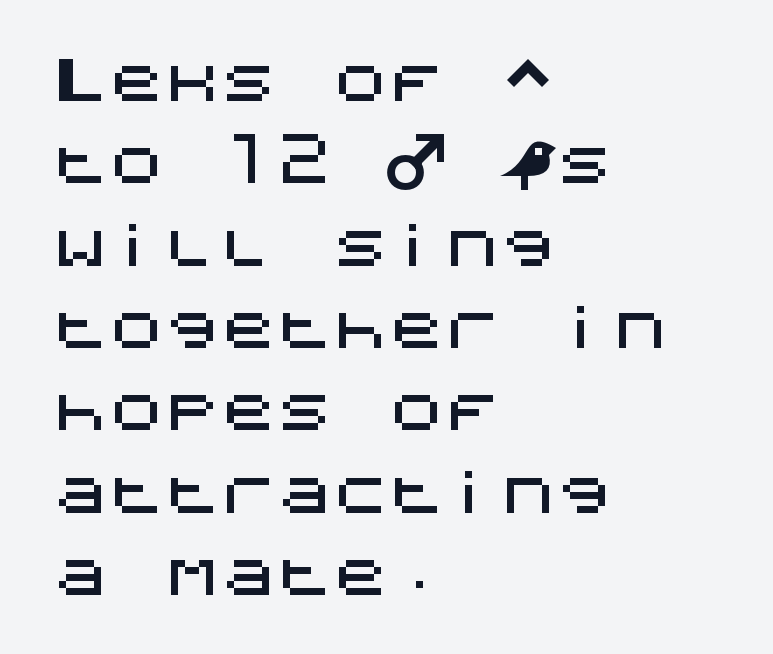
{"serif": "no", "italic": "no", "width": "normal", "stroke_contrast": "medium", "x_height": "large", "underline": "no", "align": "left", "line_spacing": "normal", "line_spacing_ratio": 1.47, "letter_spacing": "normal", "letter_spacing_em": 0.0, "glyph_px": 56}
